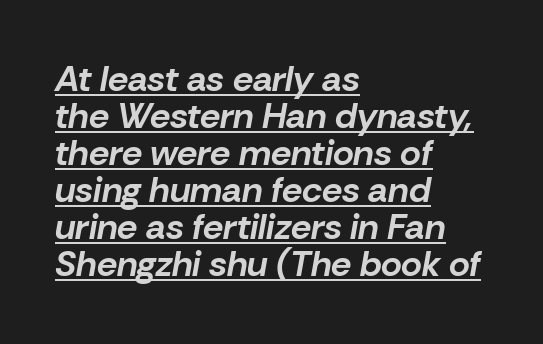
Casual observation: everything's shoved over to the left. Does the lettering tilt? It does — this is italic. Typographic density is high because the face is bold. Caption: lettering with a line underneath. Baseline-to-baseline distance is barely more than the letter height. Note the varied advance widths — an 'i' is clearly narrower than an 'm'.
